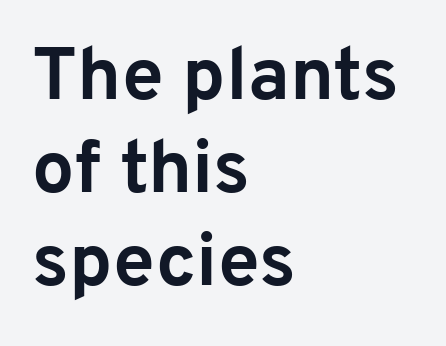
Q: Is the text bold? A: Yes.
Q: Is the text italic (slanted)? A: No, it is upright.
Q: Is the typeface a serif or a sans-serif typeface? A: Sans-serif.
Q: Is the text underlined? A: No.
Q: How is the paragraph aligned? A: Left-aligned.
Q: Is the spacing between letters normal or unusually wide? A: Normal.
Q: Width (condensed, normal, or wide)? A: Normal.
Q: Stroke contrast? A: Low.
Q: x-height? A: Medium.
Q: Monospaced? A: No.
